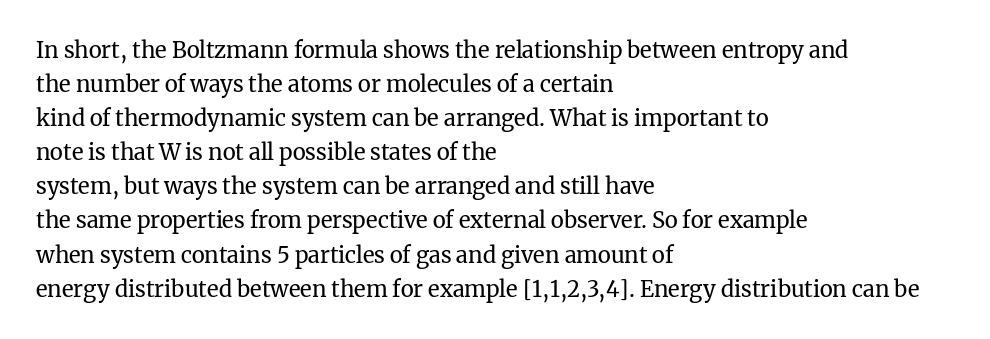
Q: Is the text bold? A: No.
Q: Is the text italic (slanted)? A: No, it is upright.
Q: Is the text underlined? A: No.
Q: How is the paragraph aligned? A: Left-aligned.
Q: Is the spacing between letters normal or unusually wide? A: Normal.
Q: Is the spacing between lines tight, normal or loose? A: Normal.
